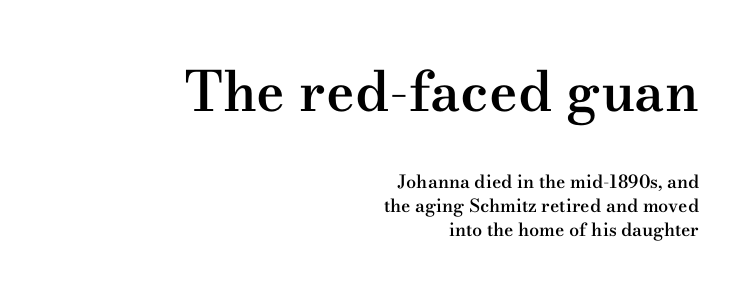
{"serif": "yes", "italic": "no", "bold": "semi", "weight": "semibold", "width": "wide", "stroke_contrast": "medium", "x_height": "small", "monospaced": "no", "underline": "no", "align": "right", "line_spacing": "normal", "line_spacing_ratio": 1.34, "letter_spacing": "normal", "letter_spacing_em": 0.0, "larger_block": "first", "size_ratio": 3.06, "glyph_px": 55}
